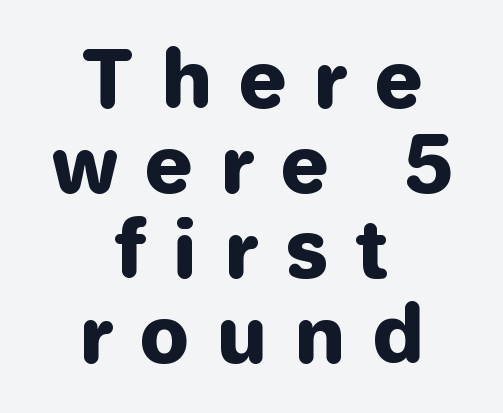
The rendering positions every line midway between the sides. Nothing sits at the stroke ends, so this counts as sans-serif. Every stem runs plumb, perpendicular to the baseline. Plain, unruled lines of type.
